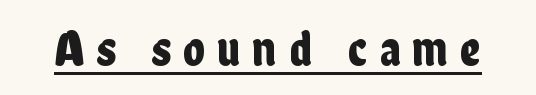
Q: Is the text italic (slanted)? A: No, it is upright.
Q: Is the typeface a serif or a sans-serif typeface? A: Sans-serif.
Q: Is the text underlined? A: Yes.
Q: Is the spacing between letters normal or unusually wide? A: Unusually wide.
Q: Width (condensed, normal, or wide)? A: Condensed.
Q: Stroke contrast? A: Low.
Q: x-height? A: Medium.
Q: Monospaced? A: No.
